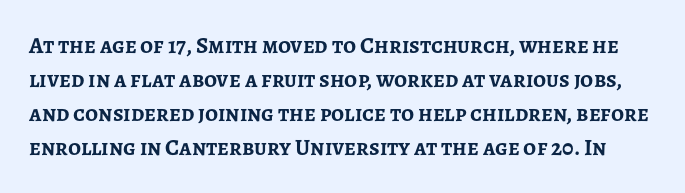
The image shows 23 px bold type, upright; set normal line spacing (1.48x), normal letter spacing, not underlined.
